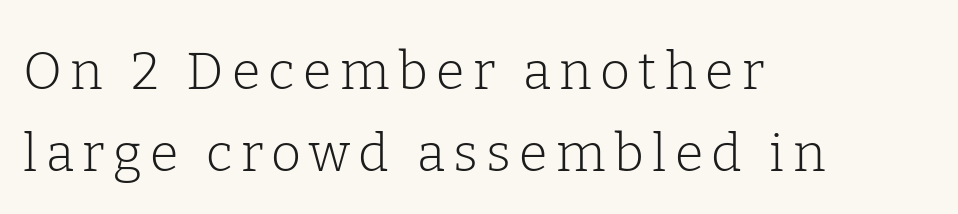
Q: Is the text bold? A: No.
Q: Is the text italic (slanted)? A: No, it is upright.
Q: Is the typeface a serif or a sans-serif typeface? A: Serif.
Q: Is the text underlined? A: No.
Q: How is the paragraph aligned? A: Left-aligned.
Q: Is the spacing between lines tight, normal or loose? A: Normal.
Q: Width (condensed, normal, or wide)? A: Normal.
Q: Stroke contrast? A: Low.
Q: x-height? A: Medium.
Q: Monospaced? A: No.
